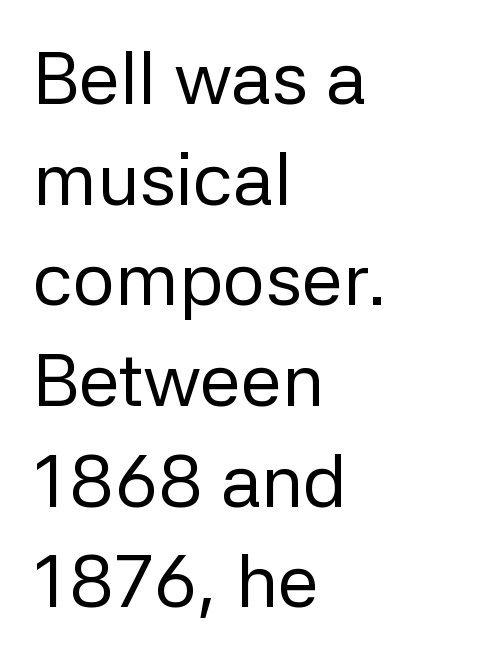
Q: Is the text bold? A: No.
Q: Is the text italic (slanted)? A: No, it is upright.
Q: Is the typeface a serif or a sans-serif typeface? A: Sans-serif.
Q: Is the text underlined? A: No.
Q: How is the paragraph aligned? A: Left-aligned.
Q: Is the spacing between letters normal or unusually wide? A: Normal.
Q: Is the spacing between lines tight, normal or loose? A: Normal.
Q: Width (condensed, normal, or wide)? A: Normal.
Q: Stroke contrast? A: Low.
Q: x-height? A: Medium.
Q: Monospaced? A: No.
